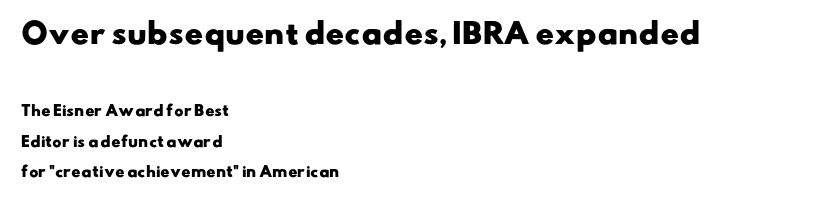
Note the varied advance widths — an 'i' is clearly narrower than an 'm'. The space directly below the letters is spotless. On the weight axis this lands at bold, roughly 700. Larger block? The one above; the one below is distinctly smaller. These lines stack with their left ends in a neat column. Vertically, the passage feels expansive, rows floating well apart.
